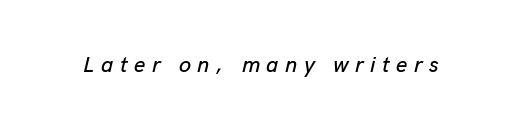
{"italic": "yes", "lean": "right", "slant_degrees": 13, "underline": "no", "letter_spacing": "wide", "letter_spacing_em": 0.29, "glyph_px": 22}
